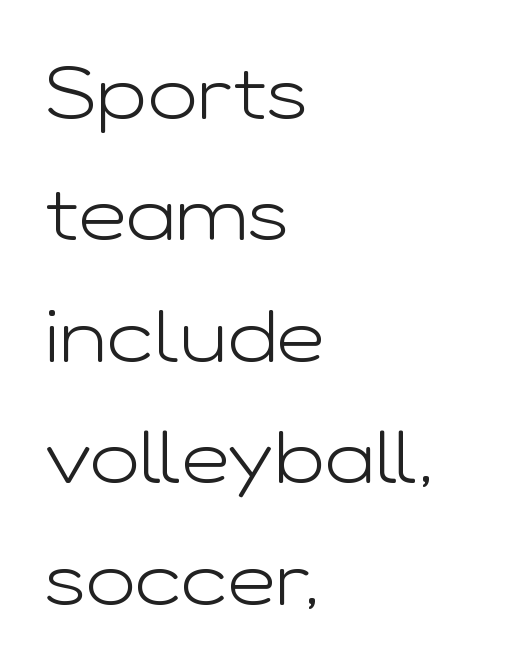
Q: Is the text bold? A: No.
Q: Is the text italic (slanted)? A: No, it is upright.
Q: Is the typeface a serif or a sans-serif typeface? A: Sans-serif.
Q: Is the text underlined? A: No.
Q: How is the paragraph aligned? A: Left-aligned.
Q: Is the spacing between letters normal or unusually wide? A: Normal.
Q: Is the spacing between lines tight, normal or loose? A: Normal.
Q: Width (condensed, normal, or wide)? A: Wide.
Q: Stroke contrast? A: Low.
Q: x-height? A: Medium.
Q: Monospaced? A: No.
